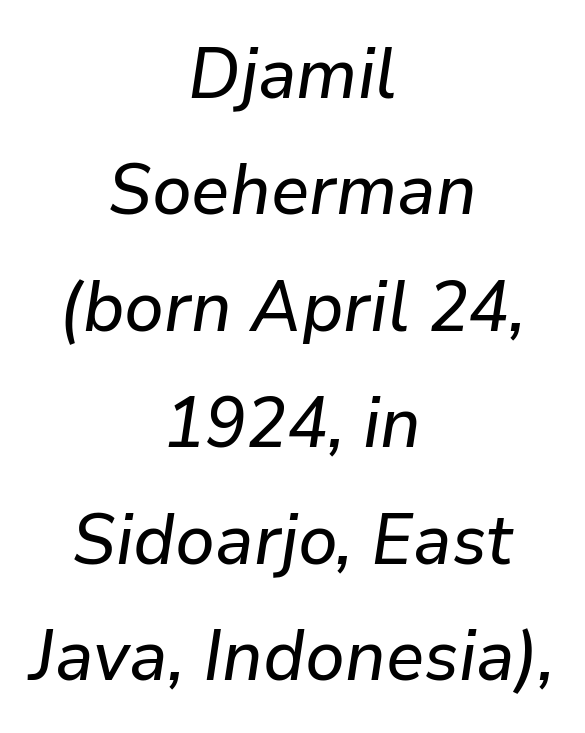
The image shows 71 px text type, italic (leaning right); set centered, normal line spacing (1.64x), normal letter spacing, not underlined; low stroke contrast and a medium x-height.
